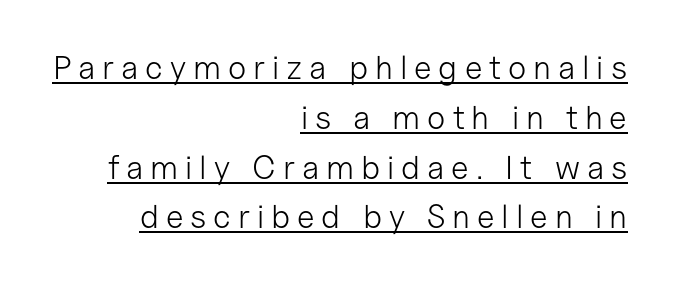
The image shows 33 px light sans-serif type, upright; set right-aligned, normal line spacing (1.51x), unusually wide letter spacing (+0.21 em), underlined; low stroke contrast and a medium x-height.
